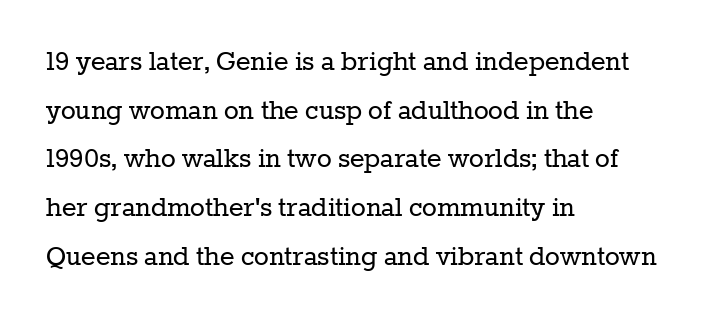
Q: Is the text bold? A: No.
Q: Is the text italic (slanted)? A: No, it is upright.
Q: Is the typeface a serif or a sans-serif typeface? A: Serif.
Q: Is the text underlined? A: No.
Q: How is the paragraph aligned? A: Left-aligned.
Q: Is the spacing between letters normal or unusually wide? A: Normal.
Q: Is the spacing between lines tight, normal or loose? A: Normal.
Q: Width (condensed, normal, or wide)? A: Normal.
Q: Stroke contrast? A: Low.
Q: x-height? A: Medium.
Q: Monospaced? A: No.
